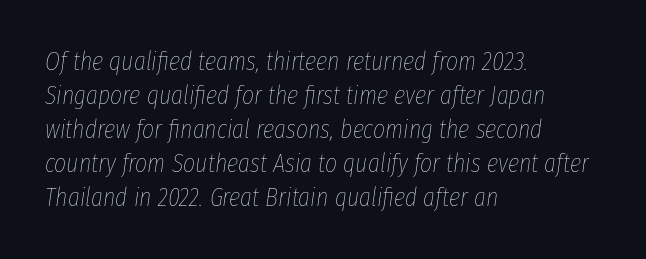
Q: Is the text bold? A: No.
Q: Is the text italic (slanted)? A: Yes, it leans right by about 8 degrees.
Q: Is the text underlined? A: No.
Q: How is the paragraph aligned? A: Left-aligned.
Q: Is the spacing between letters normal or unusually wide? A: Normal.
Q: Is the spacing between lines tight, normal or loose? A: Normal.
